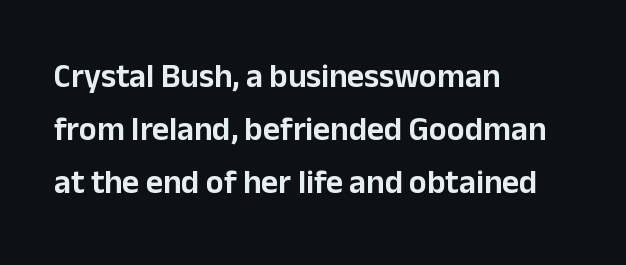
Q: Is the text italic (slanted)? A: No, it is upright.
Q: Is the typeface a serif or a sans-serif typeface? A: Sans-serif.
Q: Is the text underlined? A: No.
Q: How is the paragraph aligned? A: Left-aligned.
Q: Is the spacing between letters normal or unusually wide? A: Normal.
Q: Is the spacing between lines tight, normal or loose? A: Normal.
Q: Width (condensed, normal, or wide)? A: Normal.
Q: Stroke contrast? A: Low.
Q: x-height? A: Medium.
Q: Monospaced? A: No.
